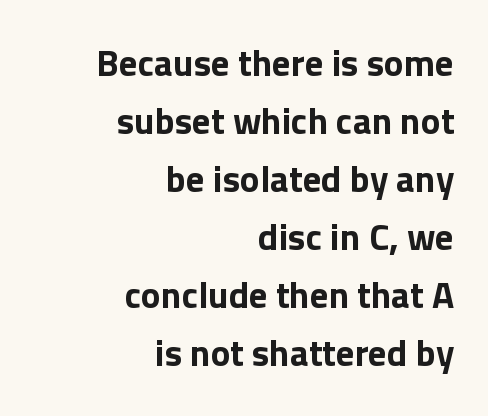
The passage shown has conventional tracking throughout. This sample uses a sans-serif face. The typesetting leans heavy: a genuine bold. Do the letters lean? They stand straight.
